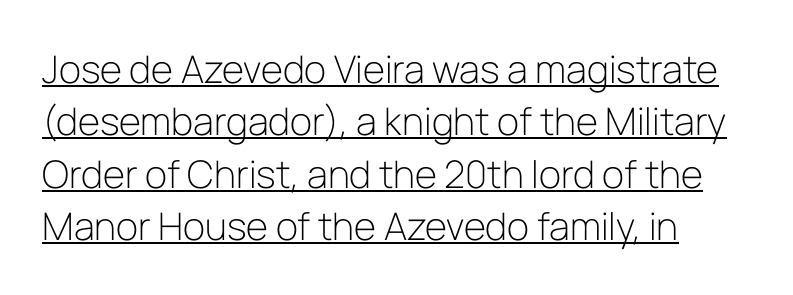
The image shows 38 px light sans-serif type, upright; set left-aligned, normal line spacing (1.38x), normal letter spacing, underlined; low stroke contrast and a medium x-height.
